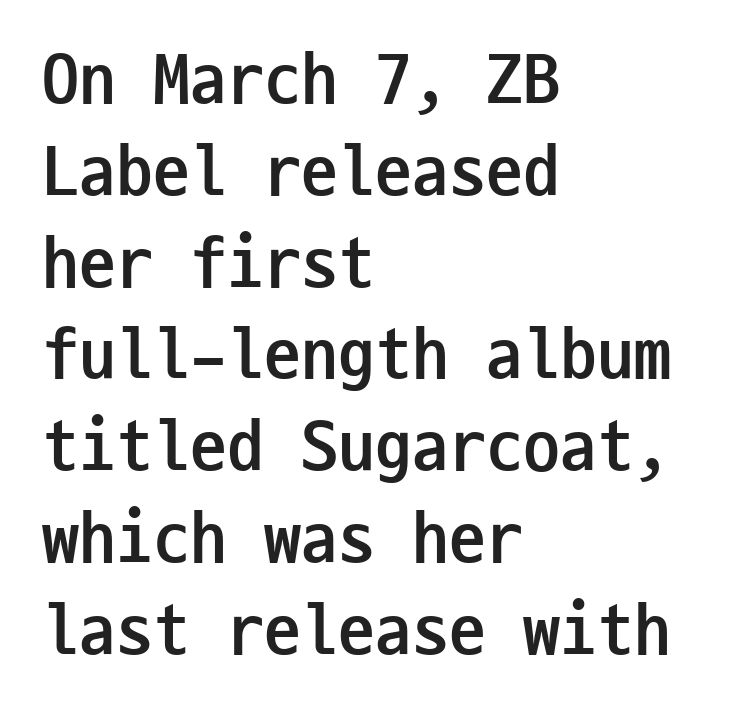
Heft: maximum for text — a bold. Typographically, this falls in the sans-serif category. How are the letters spaced? Ordinarily, with no added tracking. Do the characters align in a grid? Yes, the font is monospaced.
